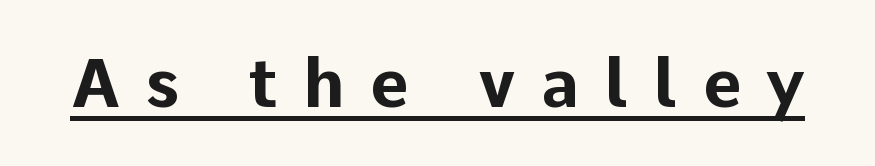
Varying glyph widths throughout — classic text-font behaviour. Here the glyphs are tracked loosely, breaking word shapes into spaced letters. Observe the absence of serifs on each vertical stroke in this sample. Thick stems and heavy bowls — unmistakably bold. Looks like someone drew a line under every word here.
